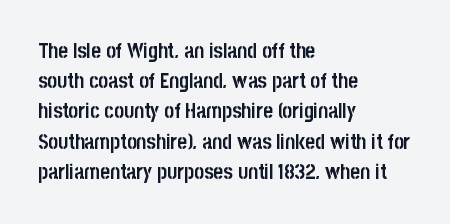
Emphasis by weight is at full strength: bold. Compared with typical body copy, the letter spacing here is the same. The passage shown is not underscored anywhere. Each new line begins a customary step beneath the previous one.
